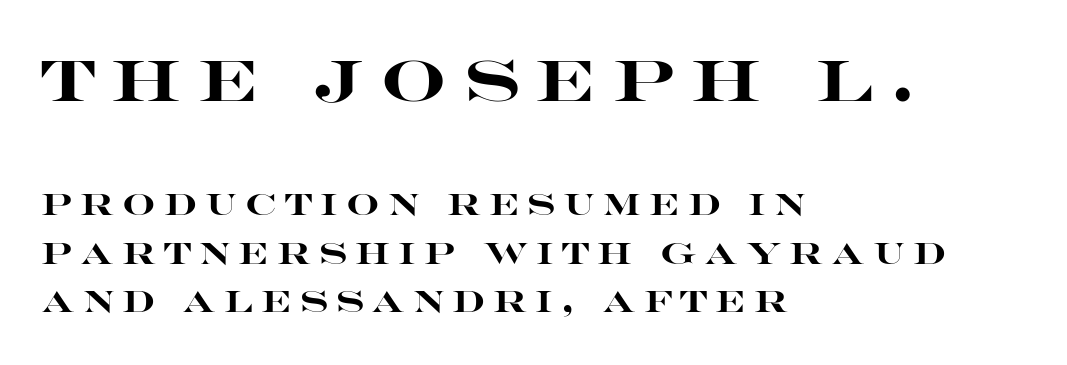
Heavy-handed strokes throughout: this text is bold. Which margin do the lines hug? The left one — the right edge is uneven. You can tell it's not italic because the verticals are truly vertical. Here the glyphs are tracked loosely, breaking word shapes into spaced letters. Vertically, the passage feels balanced, rows spaced as you'd expect.
